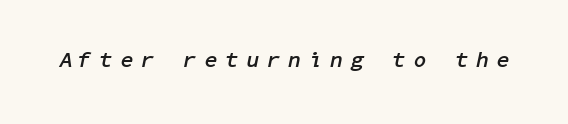
The image shows 22 px bold type, italic (leaning right); set unusually wide letter spacing (+0.4 em), not underlined.
